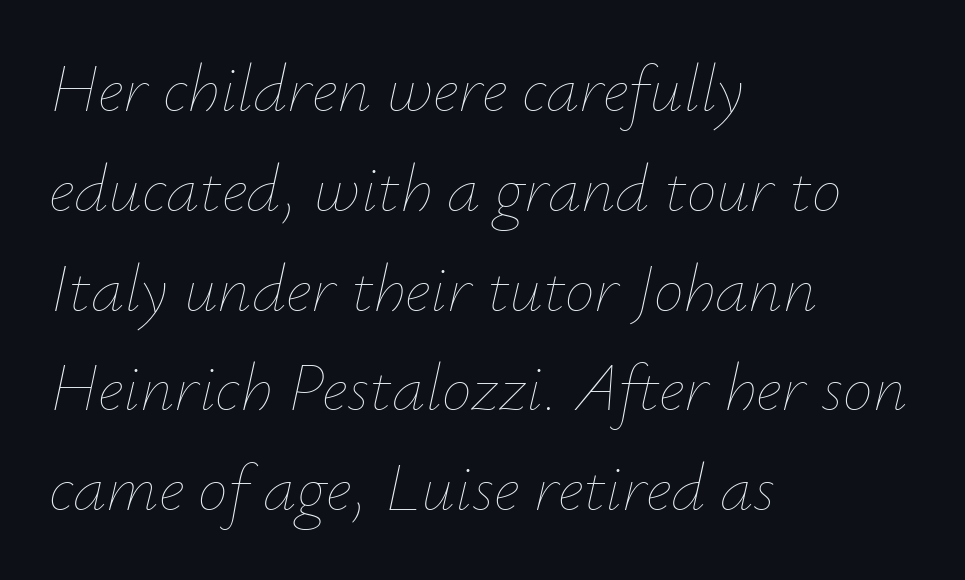
{"italic": "yes", "lean": "right", "slant_degrees": 12, "bold": "no", "weight": "thin", "width": "normal", "stroke_contrast": "low", "x_height": "small", "monospaced": "no", "underline": "no", "align": "left", "line_spacing": "normal", "line_spacing_ratio": 1.49, "letter_spacing": "normal", "letter_spacing_em": 0.0, "glyph_px": 67}
